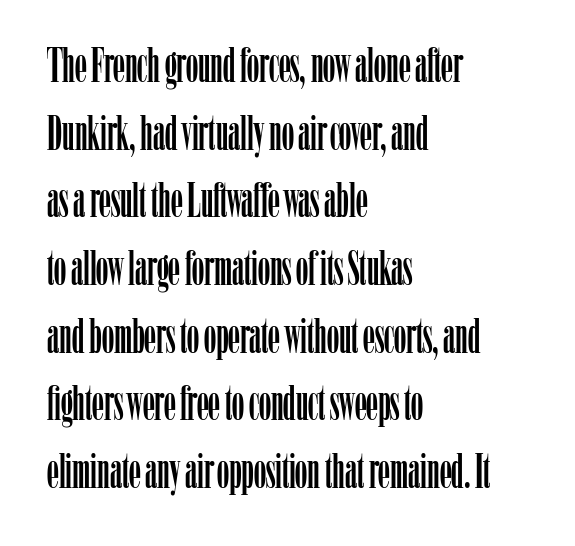
{"serif": "yes", "italic": "no", "width": "condensed", "stroke_contrast": "low", "x_height": "medium", "monospaced": "no", "underline": "no", "align": "left", "line_spacing": "normal", "line_spacing_ratio": 1.41, "letter_spacing": "normal", "letter_spacing_em": 0.0, "glyph_px": 48}
